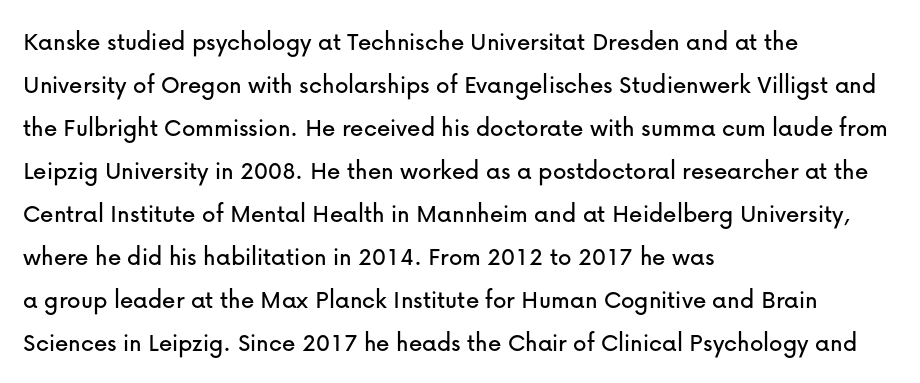
Q: Is the text italic (slanted)? A: No, it is upright.
Q: Is the text underlined? A: No.
Q: How is the paragraph aligned? A: Left-aligned.
Q: Is the spacing between letters normal or unusually wide? A: Normal.
Q: Is the spacing between lines tight, normal or loose? A: Normal.
